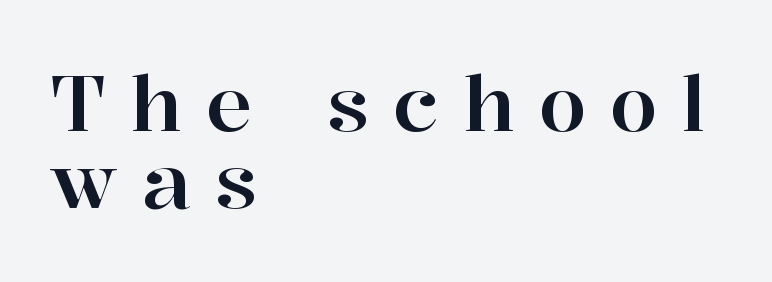
The characters display serif detailing at their extremities. The ragged edge is on the right, which tells us the setting is flush left. Unmarked baselines from the first word to the last. Italic: no, the glyphs are upright roman. Interline gaps are noticeably narrow in this sample.
